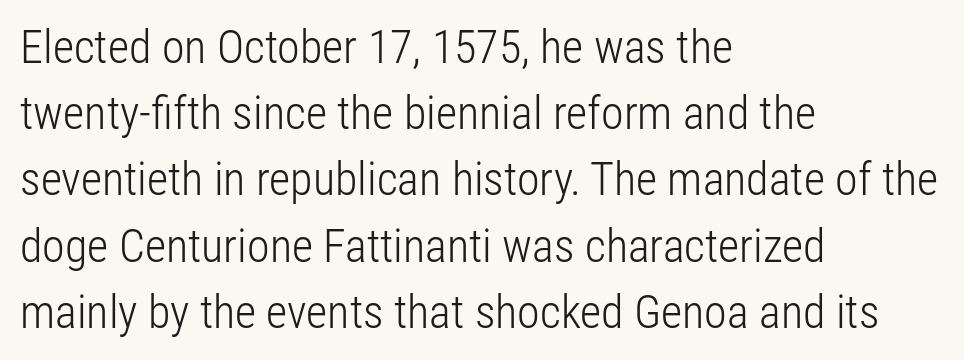
The image shows 46 px light, condensed sans-serif type, upright; set left-aligned, normal line spacing (1.44x), normal letter spacing, not underlined; low stroke contrast and a medium x-height.
